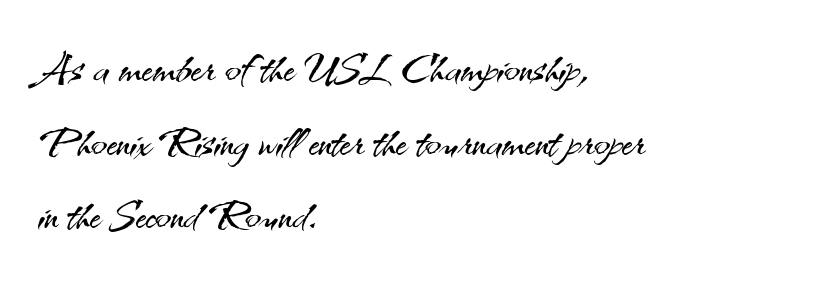
{"serif": "no", "bold": "no", "weight": "light", "width": "normal", "stroke_contrast": "medium", "x_height": "small", "monospaced": "no", "underline": "no", "align": "left", "line_spacing": "normal", "line_spacing_ratio": 1.25, "letter_spacing": "normal", "letter_spacing_em": 0.0, "glyph_px": 59}
